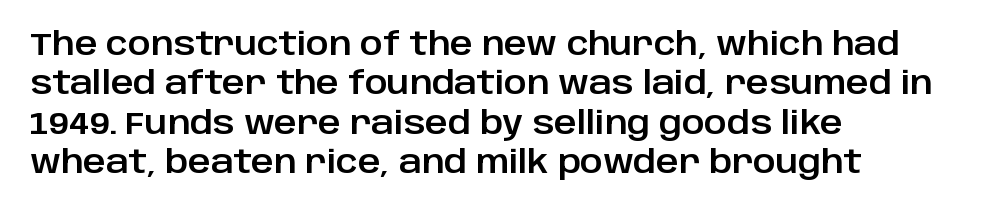
Q: Is the text italic (slanted)? A: No, it is upright.
Q: Is the typeface a serif or a sans-serif typeface? A: Sans-serif.
Q: Is the text underlined? A: No.
Q: How is the paragraph aligned? A: Left-aligned.
Q: Is the spacing between letters normal or unusually wide? A: Normal.
Q: Is the spacing between lines tight, normal or loose? A: Normal.
Q: Width (condensed, normal, or wide)? A: Normal.
Q: Stroke contrast? A: Low.
Q: x-height? A: Large.
Q: Monospaced? A: No.
